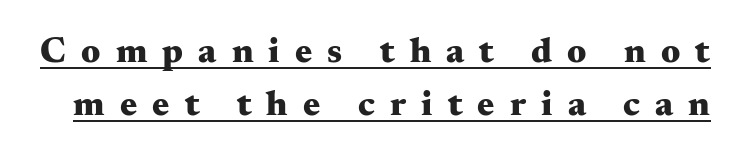
These lines are rendered in a variable-pitch font. Type style note: has serifs. When letters stand straight like this, we call the style roman or upright. A dark, heavy texture on the line: the type is bold. Like a heading marked for emphasis, these lines bear an underscore. The type is letterspaced generously, with wide tracking.
